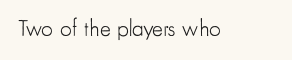
The image shows 23 px text type, upright; set normal letter spacing, not underlined.
